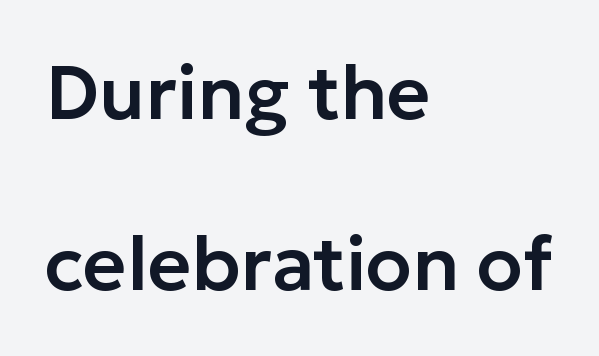
Q: Is the text italic (slanted)? A: No, it is upright.
Q: Is the typeface a serif or a sans-serif typeface? A: Sans-serif.
Q: Is the text underlined? A: No.
Q: How is the paragraph aligned? A: Left-aligned.
Q: Is the spacing between letters normal or unusually wide? A: Normal.
Q: Is the spacing between lines tight, normal or loose? A: Loose.
Q: Width (condensed, normal, or wide)? A: Normal.
Q: Stroke contrast? A: Low.
Q: x-height? A: Medium.
Q: Monospaced? A: No.
